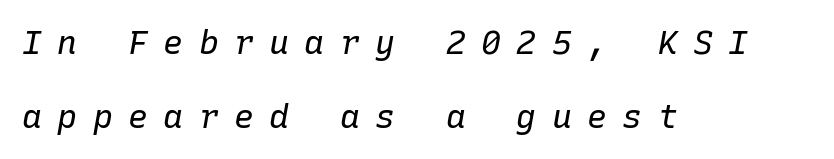
The image shows 33 px regular-weight type, italic (leaning right), monospaced; set left-aligned, loose line spacing (2.24x), unusually wide letter spacing (+0.47 em), not underlined; low stroke contrast and a medium x-height.
